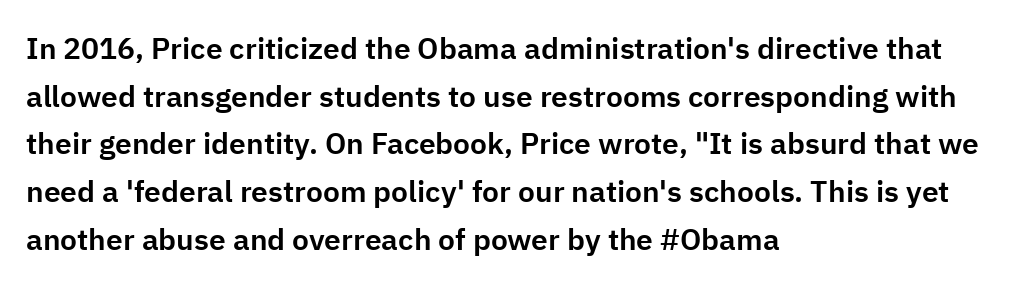
{"serif": "no", "italic": "no", "width": "normal", "stroke_contrast": "low", "x_height": "medium", "monospaced": "no", "underline": "no", "align": "left", "line_spacing": "normal", "line_spacing_ratio": 1.59, "letter_spacing": "normal", "letter_spacing_em": 0.0, "glyph_px": 30}
